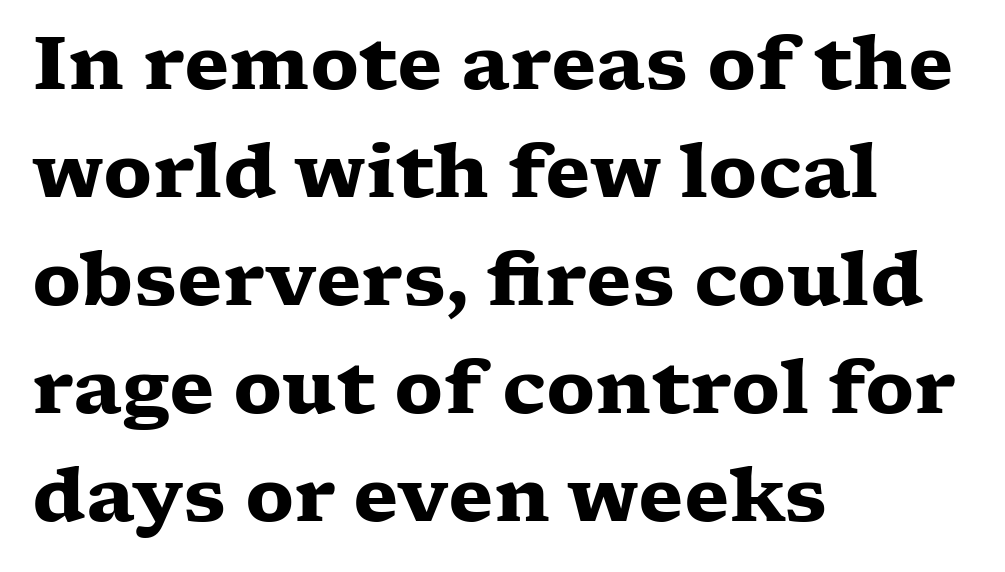
Rendered with straight, roman letterforms. Does extra space separate the letters? No, they use regular spacing. Heavy, bold letterforms. Character widths vary here, with narrow letters taking less room than wide ones. A clean baseline with only descenders dipping below it.
